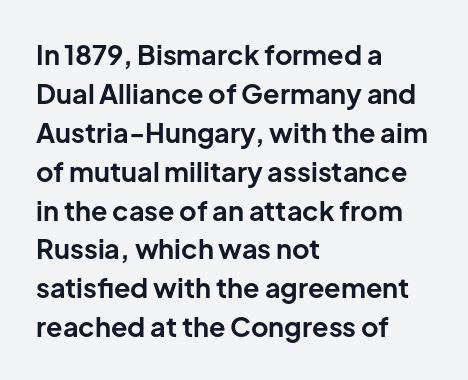
{"italic": "no", "bold": "yes", "underline": "no", "align": "left", "line_spacing": "normal", "line_spacing_ratio": 1.44, "letter_spacing": "normal", "letter_spacing_em": 0.0, "glyph_px": 27}
